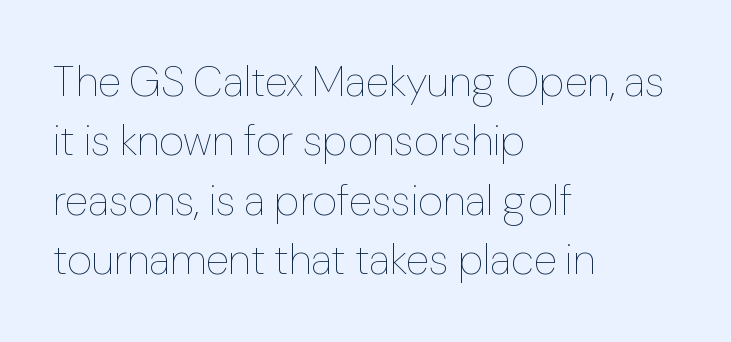
Unlike italic type, these characters show no tilt at all. Compared with typical body copy, the letter spacing here is the same. Quick note: interline space is typical. Beneath every word, the page is bare.
